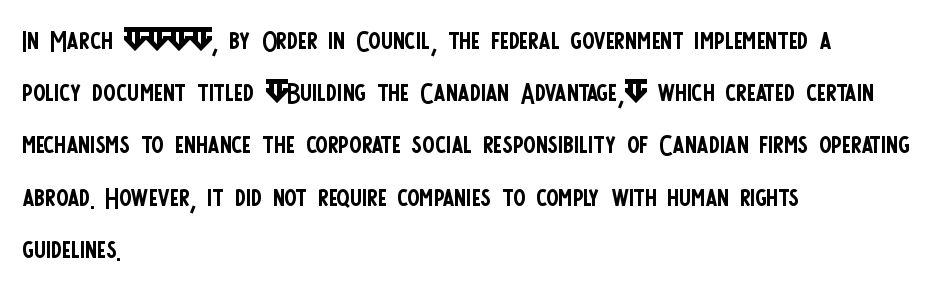
The image shows 37 px regular-weight, condensed sans-serif type, upright; set left-aligned, normal line spacing (1.41x), normal letter spacing, not underlined; low stroke contrast and a large x-height.
